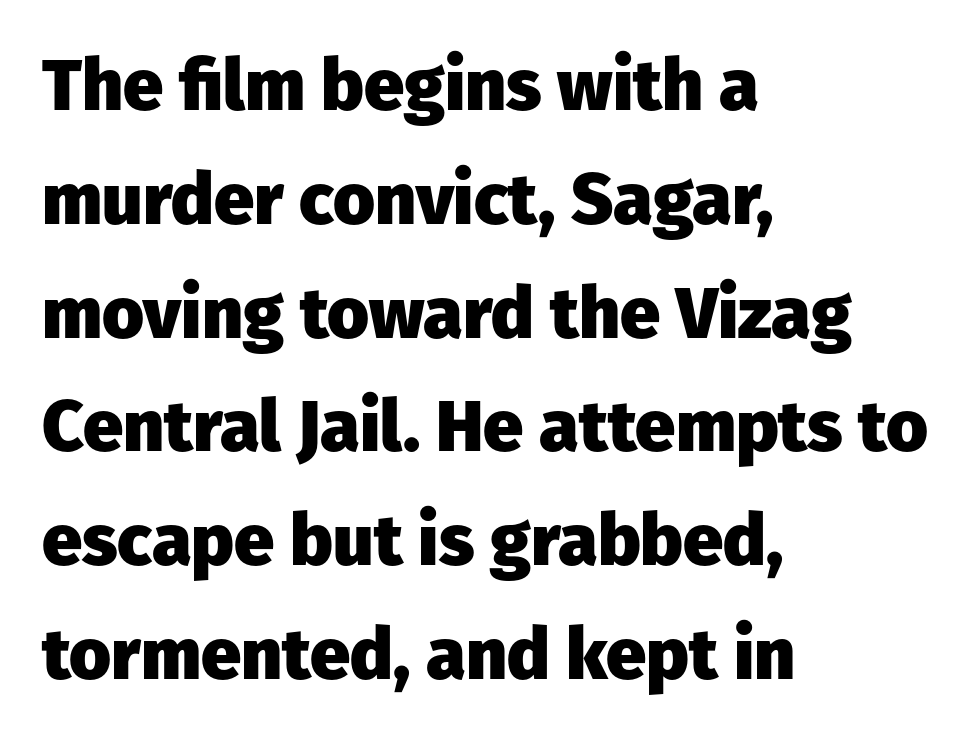
Evenly set lines give the paragraph a standard silhouette. Chunky letters — that's bold for sure. Horizontal alignment here is leftward, the default for most running prose. Rule under the text: the space is simply empty. The letterforms sit shoulder to shoulder at normal distance. Ordinary non-slanted type is in use.
